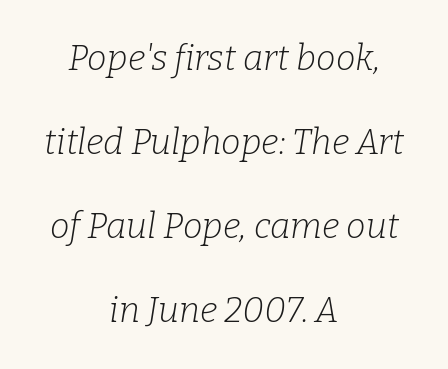
The area under the type is left untouched. The block of text is sparse from top to bottom, with ample space between rows. You could call the tracking neutral — neither tight nor loose. The weight tops out at a normal text grade. The typeface chosen for these lines features serifs. Horizontally, the lines are justified to the midpoint only.
